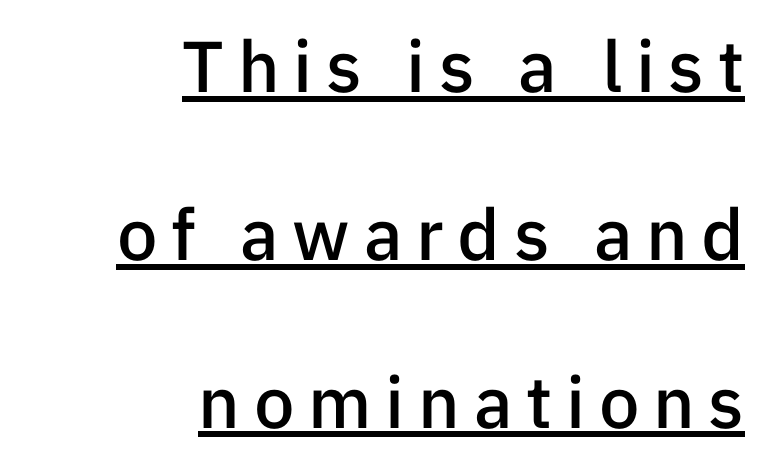
The image shows 72 px semibold sans-serif type, upright; set right-aligned, loose line spacing (2.33x), underlined; low stroke contrast and a medium x-height.
